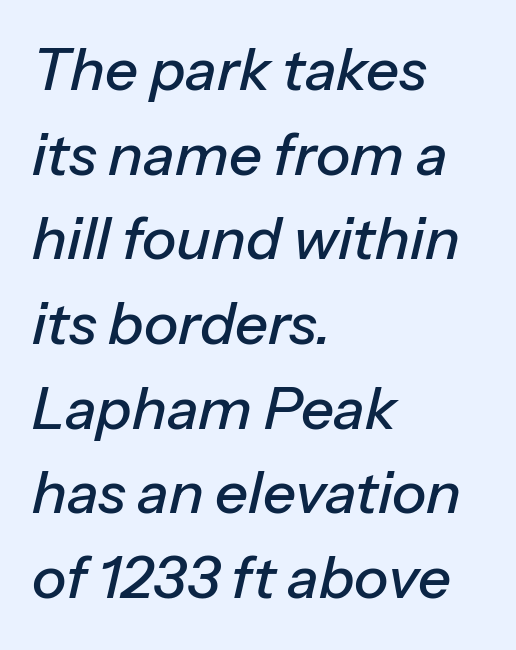
Q: Is the text italic (slanted)? A: Yes, it leans right by about 13 degrees.
Q: Is the text underlined? A: No.
Q: How is the paragraph aligned? A: Left-aligned.
Q: Is the spacing between letters normal or unusually wide? A: Normal.
Q: Is the spacing between lines tight, normal or loose? A: Normal.
Q: Width (condensed, normal, or wide)? A: Normal.
Q: Stroke contrast? A: Low.
Q: x-height? A: Medium.
Q: Monospaced? A: No.
